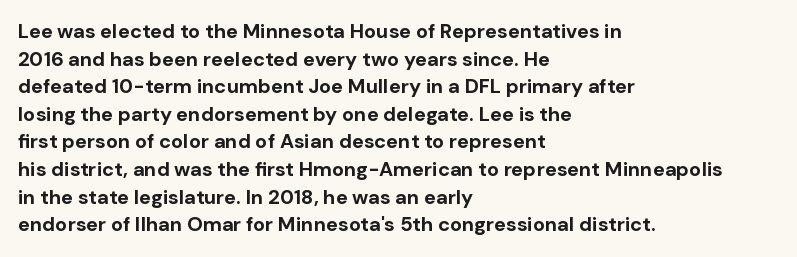
{"italic": "no", "bold": "yes", "underline": "no", "align": "left", "line_spacing": "normal", "line_spacing_ratio": 1.38, "letter_spacing": "normal", "letter_spacing_em": 0.0, "glyph_px": 20}
